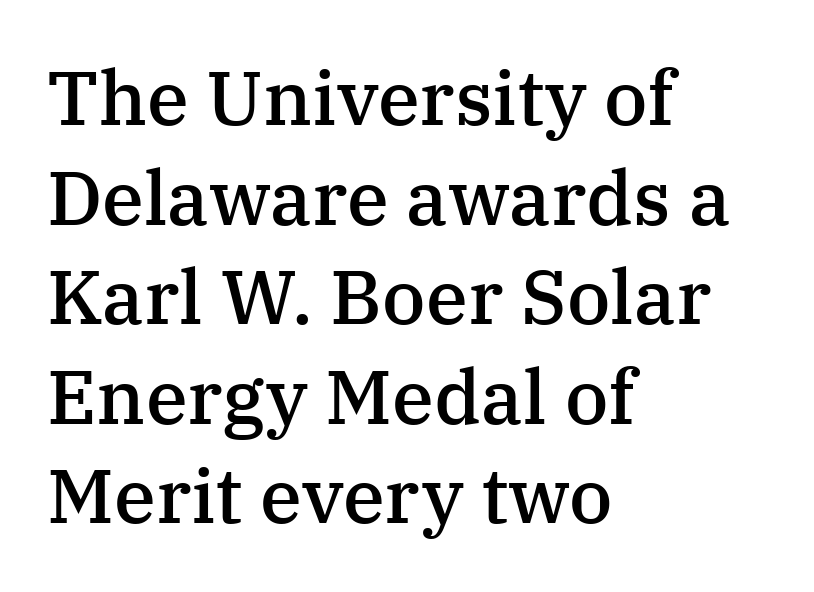
{"serif": "yes", "italic": "no", "bold": "semi", "weight": "semibold", "width": "normal", "stroke_contrast": "medium", "x_height": "medium", "monospaced": "no", "underline": "no", "align": "left", "line_spacing": "normal", "line_spacing_ratio": 1.31, "letter_spacing": "normal", "letter_spacing_em": 0.0, "glyph_px": 76}
